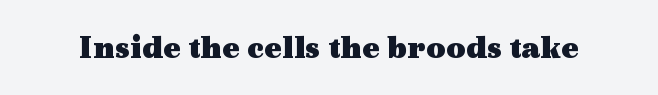
Bare-footed words on every line. It's the straight-up-and-down kind of type. A typesetter would label this face a serif. Is the type bold? Yes — the strokes are clearly thick and heavy.
